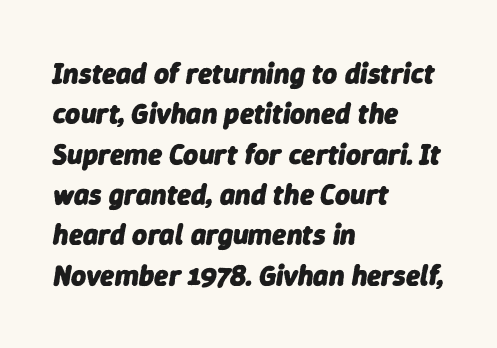
{"italic": "yes", "lean": "right", "slant_degrees": 9, "bold": "yes", "weight": "heavy", "width": "normal", "stroke_contrast": "low", "x_height": "medium", "monospaced": "no", "underline": "no", "align": "left", "line_spacing": "normal", "line_spacing_ratio": 1.39, "letter_spacing": "normal", "letter_spacing_em": 0.0, "glyph_px": 29}
